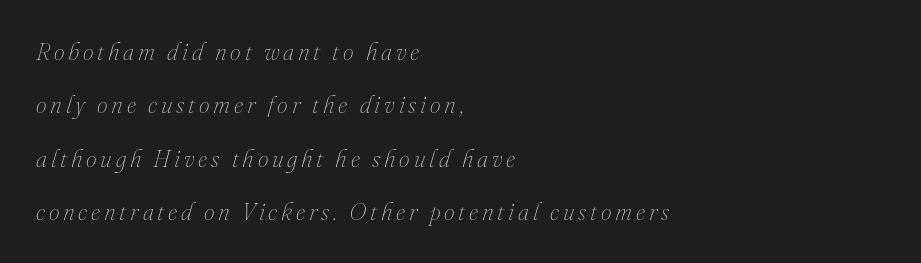
Weight class: somewhere from thin through regular. The zone under the glyphs is completely vacant. Each new line begins a long way beneath the previous one. Reading down the block, your eye returns to a fixed left position each line. Emphasis-style slanted type is in use.
